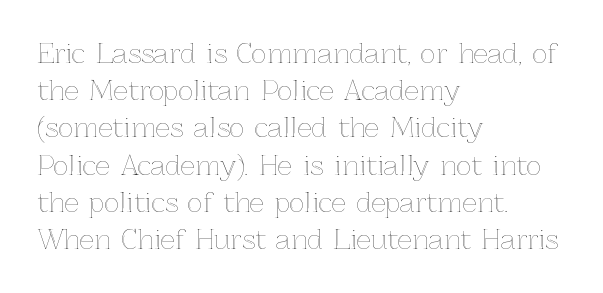
The image shows 26 px text type, upright; set left-aligned, normal line spacing (1.43x), normal letter spacing, not underlined.
